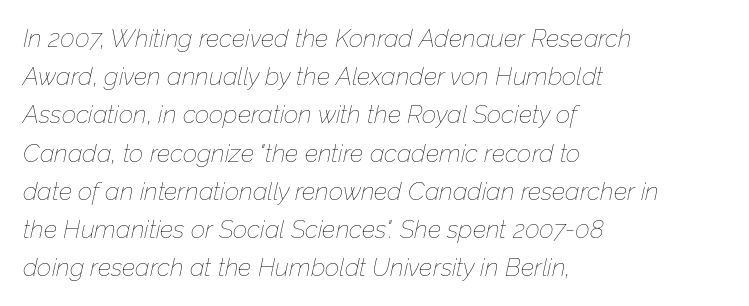
The baseline area is clear. Observe the lean: these are italic letterforms. Standard letterfit; no display-style spreading of the glyphs. Reading down the column, the eye jumps a familiar distance to each next line.
